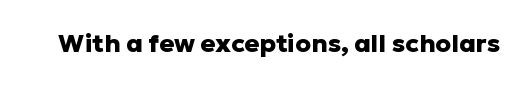
{"italic": "no", "bold": "yes", "underline": "no", "letter_spacing": "normal", "letter_spacing_em": 0.0, "glyph_px": 25}
